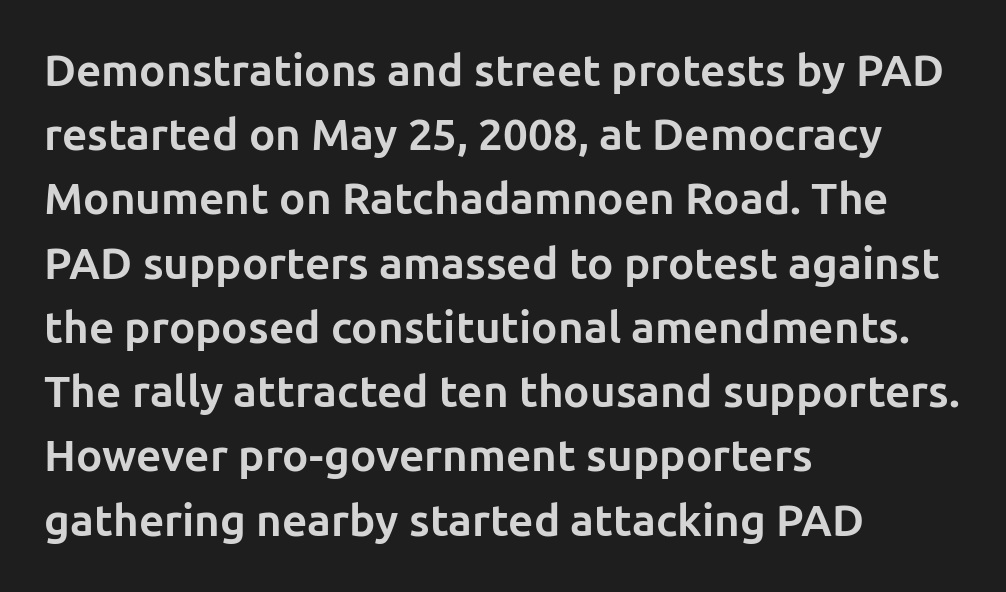
Q: Is the text bold? A: Yes.
Q: Is the text italic (slanted)? A: No, it is upright.
Q: Is the typeface a serif or a sans-serif typeface? A: Sans-serif.
Q: Is the text underlined? A: No.
Q: How is the paragraph aligned? A: Left-aligned.
Q: Is the spacing between letters normal or unusually wide? A: Normal.
Q: Is the spacing between lines tight, normal or loose? A: Normal.
Q: Width (condensed, normal, or wide)? A: Normal.
Q: Stroke contrast? A: Low.
Q: x-height? A: Medium.
Q: Monospaced? A: No.
